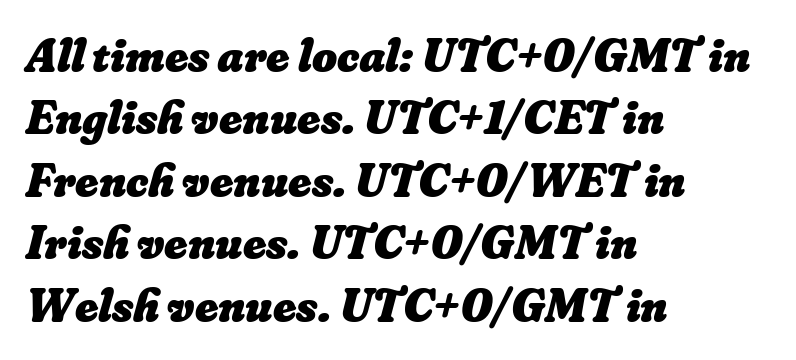
{"bold": "yes", "weight": "heavy", "width": "normal", "stroke_contrast": "low", "x_height": "small", "monospaced": "no", "underline": "no", "align": "left", "line_spacing": "normal", "line_spacing_ratio": 1.3, "letter_spacing": "normal", "letter_spacing_em": 0.0, "glyph_px": 48}
